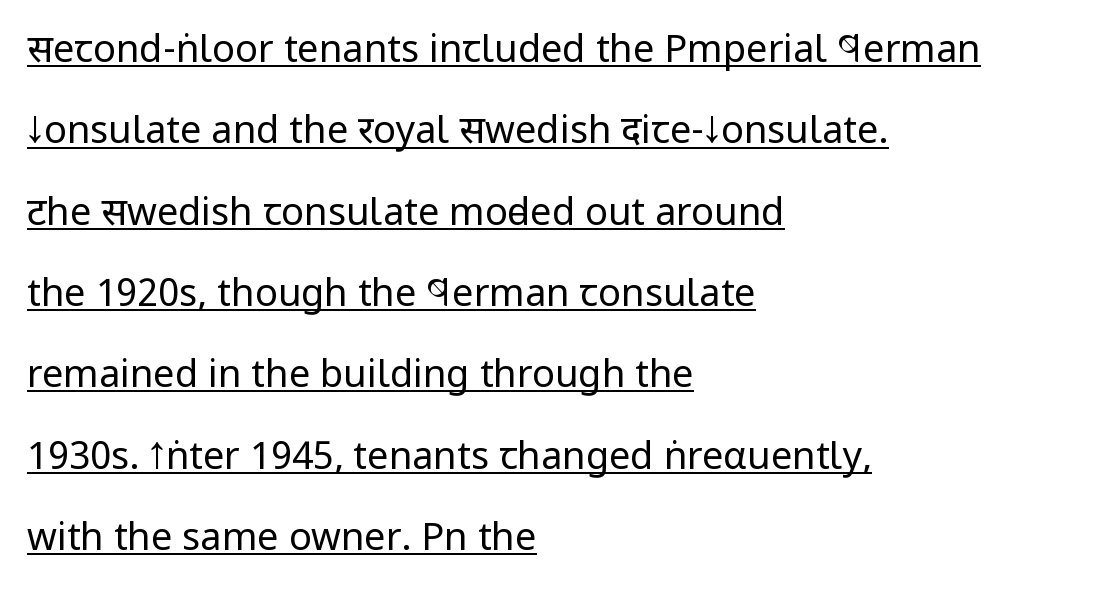
Q: Is the text bold? A: No.
Q: Is the text italic (slanted)? A: No, it is upright.
Q: Is the typeface a serif or a sans-serif typeface? A: Sans-serif.
Q: Is the text underlined? A: Yes.
Q: How is the paragraph aligned? A: Left-aligned.
Q: Is the spacing between letters normal or unusually wide? A: Normal.
Q: Is the spacing between lines tight, normal or loose? A: Loose.
Q: Width (condensed, normal, or wide)? A: Condensed.
Q: Stroke contrast? A: Low.
Q: x-height? A: Large.
Q: Monospaced? A: No.
